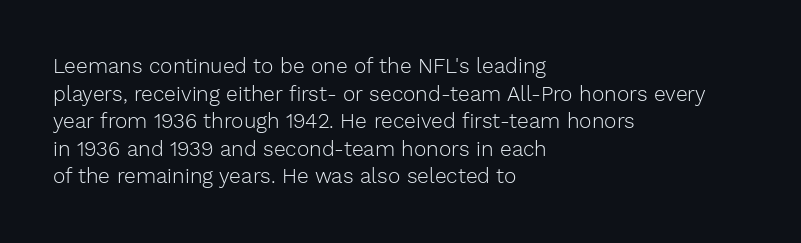
Teacher's note: observe the even left margin — that is flush-left alignment. The line texture is even and compact thanks to regular tracking. The lettering stays uniformly vertical, giving the passage a roman look. The baseline area is clear.
